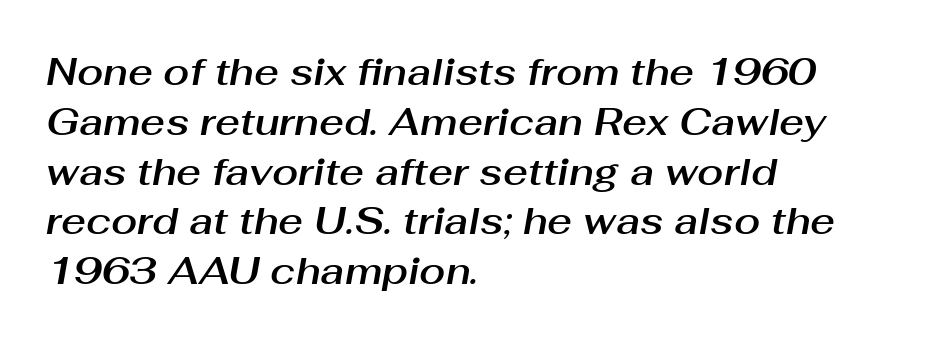
{"italic": "yes", "lean": "right", "slant_degrees": 10, "width": "normal", "stroke_contrast": "medium", "x_height": "medium", "monospaced": "no", "underline": "no", "align": "left", "line_spacing": "normal", "line_spacing_ratio": 1.31, "letter_spacing": "normal", "letter_spacing_em": 0.0, "glyph_px": 38}
